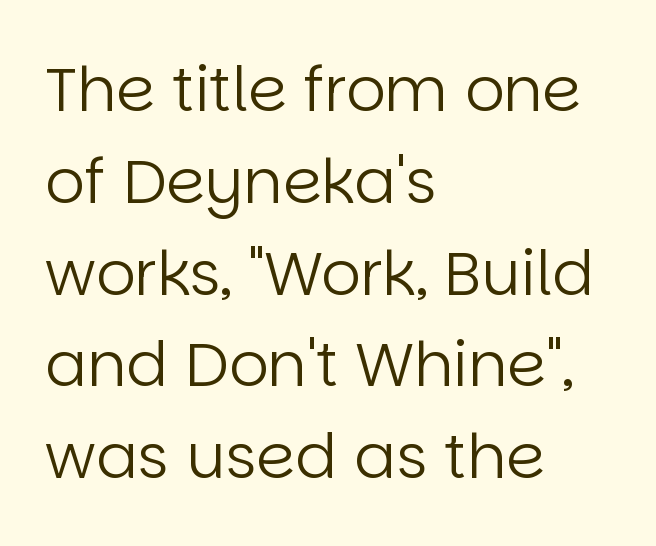
Stroke terminals: plain, sans-serif. Is the type heavy? It reads as light-to-regular instead. Nope, not italic — everything's standing straight. A student would call this left alignment; a typographer would say flush left, rag right. Reading down the column, the eye jumps a familiar distance to each next line. A clean baseline with only descenders dipping below it.
